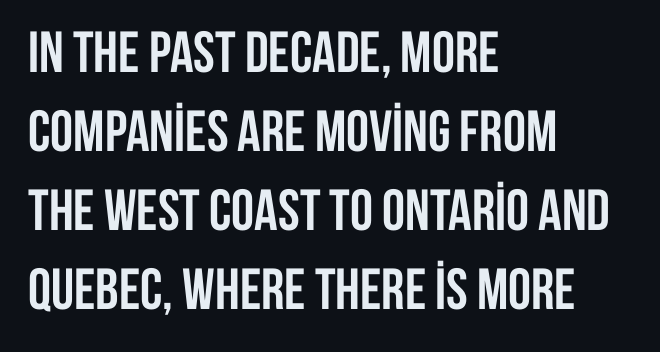
The image shows 58 px semibold, condensed sans-serif type, upright; set left-aligned, normal line spacing (1.36x), normal letter spacing, not underlined; low stroke contrast and a large x-height.
